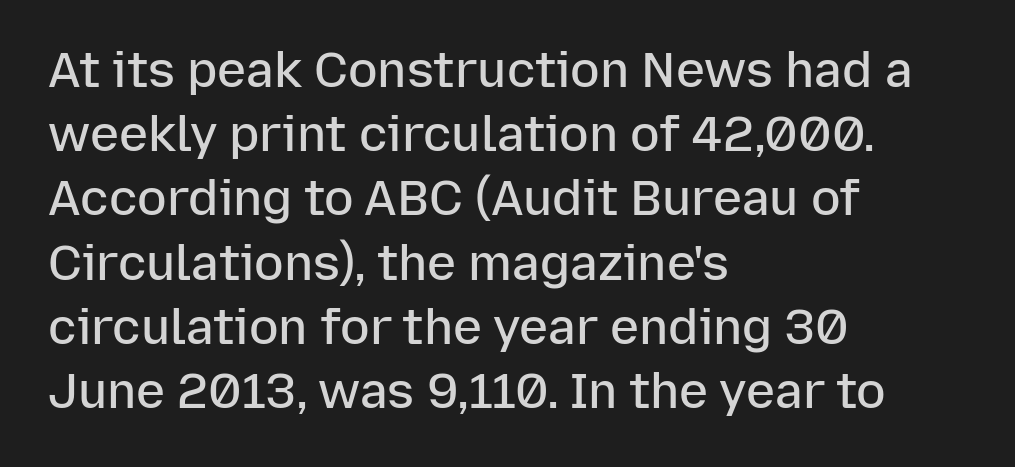
The space beneath each line is pristine and unruled. Horizontal alignment here is leftward, the default for most running prose. Proportional: the letters do not fall into vertical columns. The typesetting leans somewhat heavy: a semibold. Ascenders rise straight up at ninety degrees.
